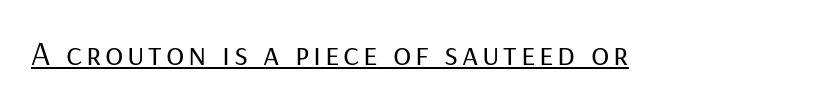
Q: Is the text bold? A: No.
Q: Is the text italic (slanted)? A: No, it is upright.
Q: Is the typeface a serif or a sans-serif typeface? A: Sans-serif.
Q: Is the text underlined? A: Yes.
Q: Width (condensed, normal, or wide)? A: Normal.
Q: Stroke contrast? A: Low.
Q: x-height? A: Medium.
Q: Monospaced? A: No.
